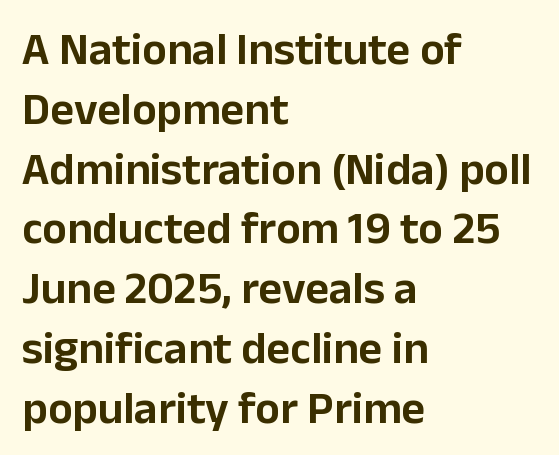
Think of a printed novel: that variable character pitch is what you see here. You can tell from the bare stems that sans-serif type was used. Tracking value appears to be zero — textbook default spacing. Does the leading feel generous? No, just average. Which margin do the lines hug? The left one — the right edge is uneven. The typography opts for an upright posture over an oblique one.
